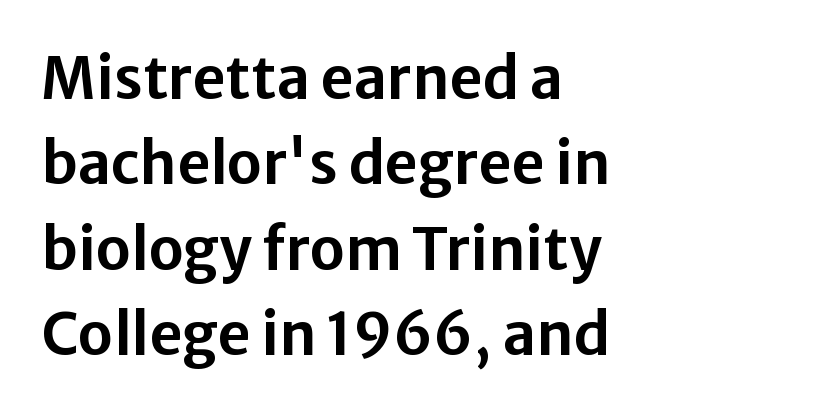
You can tell from the bare stems that sans-serif type was used. The paragraph has a hard left edge and a soft right edge. Note the varied advance widths — an 'i' is clearly narrower than an 'm'. The space directly below the letters is spotless. A typesetter would call this leading conventional body-copy spacing.
